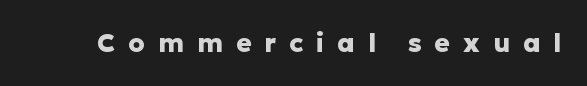
The image shows 26 px bold type, upright; set unusually wide letter spacing (+0.5 em), not underlined.
